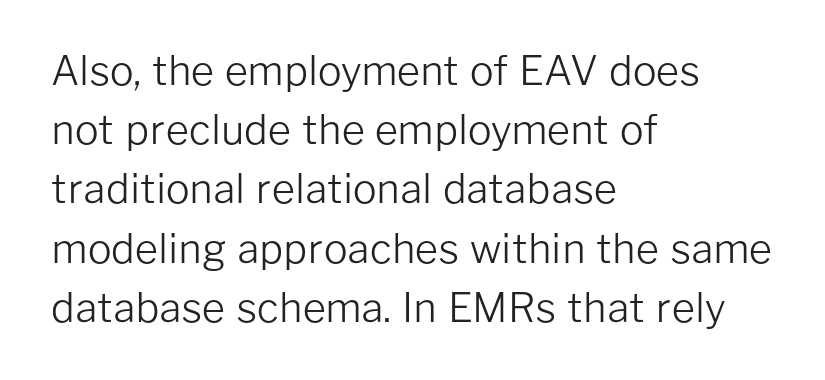
{"serif": "no", "italic": "no", "bold": "no", "weight": "light", "width": "normal", "stroke_contrast": "low", "x_height": "medium", "monospaced": "no", "underline": "no", "align": "left", "line_spacing": "normal", "line_spacing_ratio": 1.48, "letter_spacing": "normal", "letter_spacing_em": 0.0, "glyph_px": 40}
